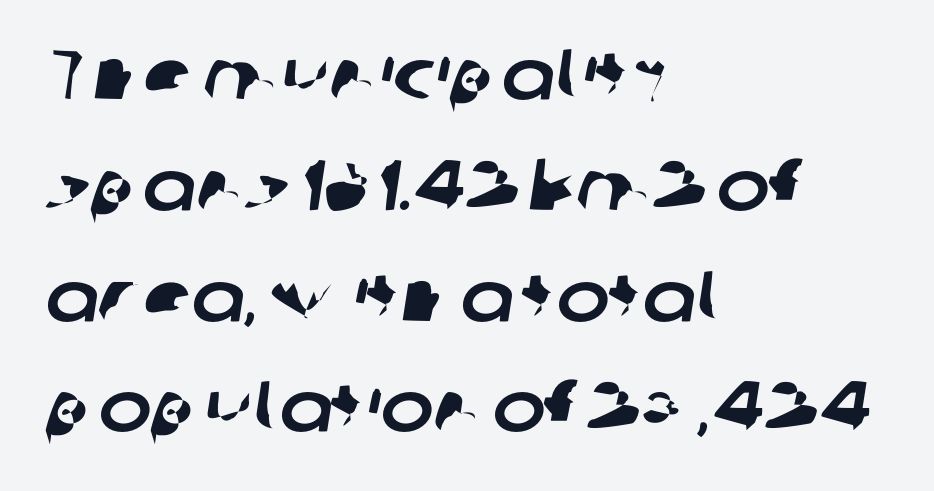
Looks like regular typesetting: each glyph gets only the width it needs. One-word summary of the alignment: left. This rendering features lettering with no underline. Glyph-to-glyph distance matches everyday printed text.
